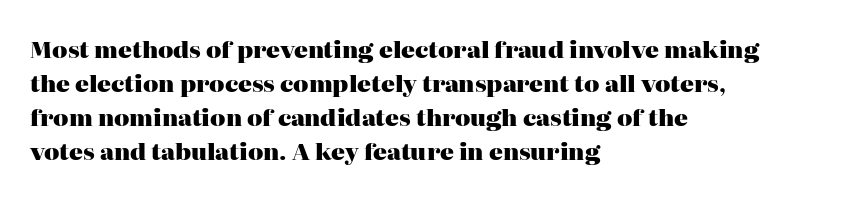
The image shows 23 px bold type, upright; set left-aligned, normal line spacing (1.48x), normal letter spacing, not underlined.
